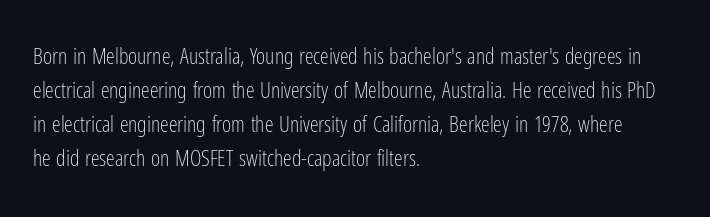
{"italic": "no", "bold": "no", "underline": "no", "align": "left", "line_spacing": "normal", "line_spacing_ratio": 1.55, "letter_spacing": "normal", "letter_spacing_em": 0.0, "glyph_px": 22}
